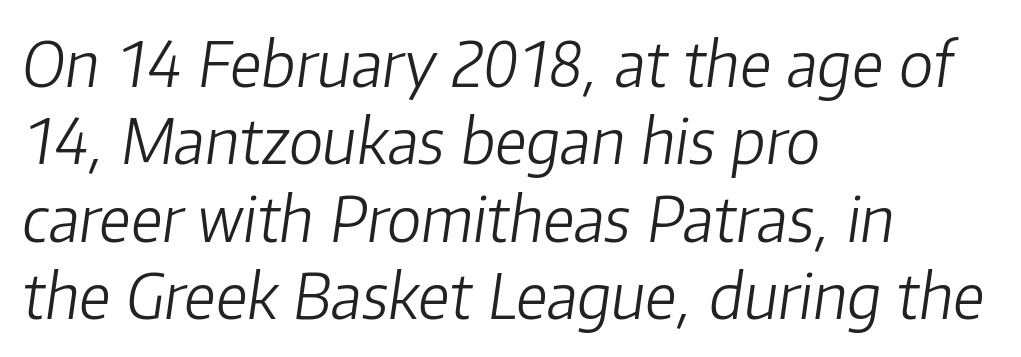
The passage shown leans; its letterforms are oblique. Lines of text with bare space underneath. Students, note that the glyphs here touch the page at normal intervals. Looks like regular typesetting: each glyph gets only the width it needs.
